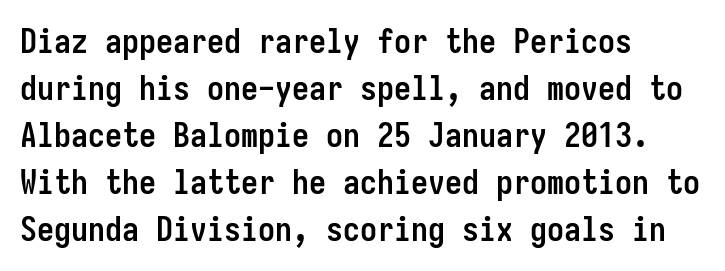
The image shows 34 px semibold, condensed sans-serif type, upright, monospaced; set left-aligned, normal line spacing (1.38x), normal letter spacing, not underlined; low stroke contrast and a medium x-height.
